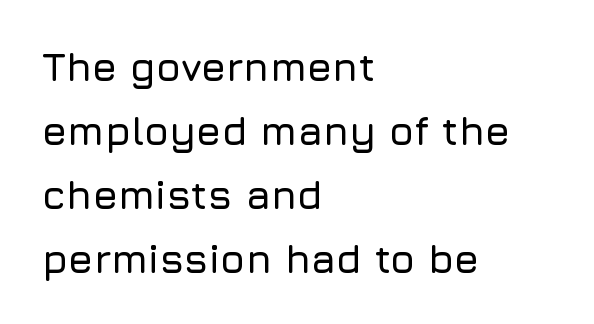
{"serif": "no", "italic": "no", "width": "normal", "stroke_contrast": "low", "x_height": "medium", "monospaced": "no", "underline": "no", "align": "left", "line_spacing": "normal", "line_spacing_ratio": 1.6, "letter_spacing": "normal", "letter_spacing_em": 0.0, "glyph_px": 40}
